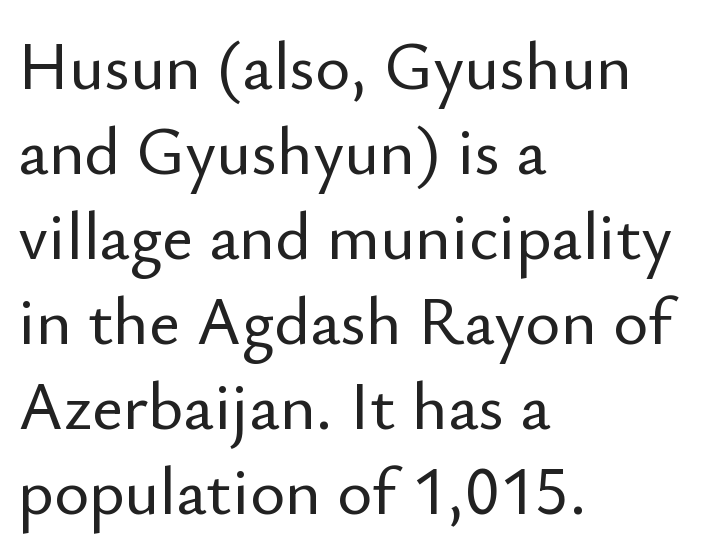
{"serif": "no", "italic": "no", "width": "normal", "stroke_contrast": "low", "x_height": "small", "monospaced": "no", "underline": "no", "align": "left", "line_spacing": "normal", "line_spacing_ratio": 1.27, "letter_spacing": "normal", "letter_spacing_em": 0.0, "glyph_px": 67}
